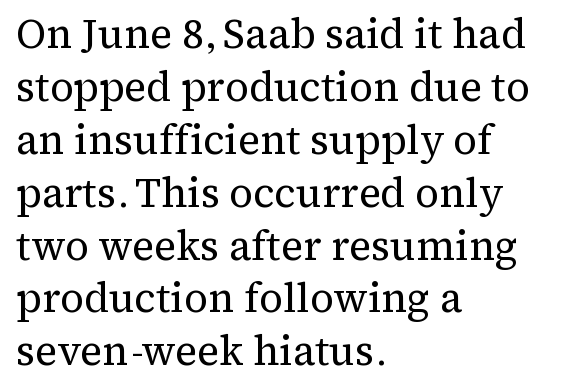
{"serif": "yes", "italic": "no", "bold": "no", "weight": "regular", "width": "normal", "stroke_contrast": "medium", "x_height": "medium", "monospaced": "no", "underline": "no", "align": "left", "line_spacing": "normal", "line_spacing_ratio": 1.29, "letter_spacing": "normal", "letter_spacing_em": 0.0, "glyph_px": 41}
